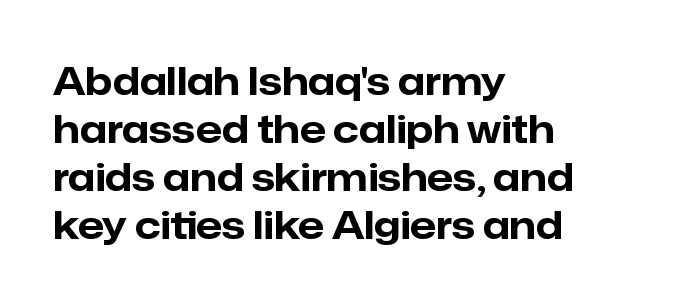
{"serif": "no", "italic": "no", "bold": "yes", "weight": "bold", "width": "normal", "stroke_contrast": "low", "x_height": "medium", "monospaced": "no", "underline": "no", "align": "left", "line_spacing": "normal", "line_spacing_ratio": 1.26, "letter_spacing": "normal", "letter_spacing_em": 0.0, "glyph_px": 38}
